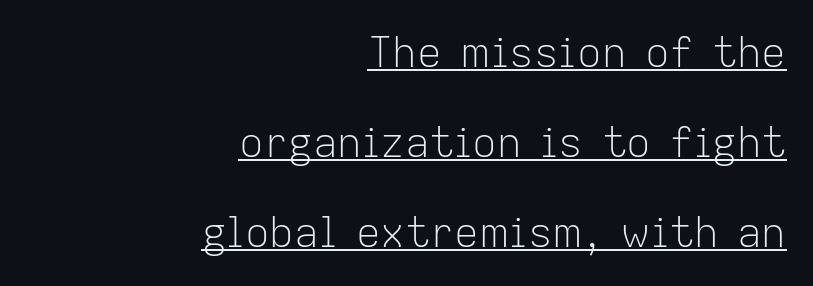
{"serif": "no", "italic": "no", "bold": "no", "weight": "light", "width": "normal", "stroke_contrast": "low", "x_height": "medium", "monospaced": "no", "underline": "yes", "align": "right", "line_spacing": "loose", "line_spacing_ratio": 2.19, "letter_spacing": "normal", "letter_spacing_em": 0.0, "glyph_px": 41}
